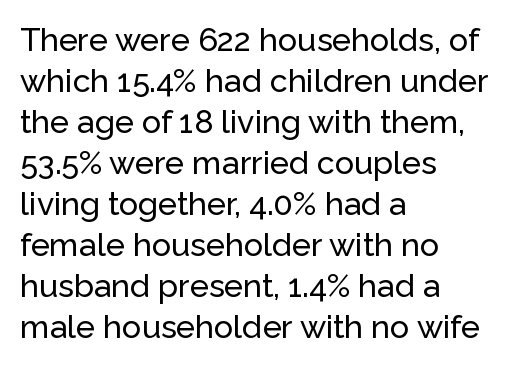
{"serif": "no", "italic": "no", "width": "normal", "stroke_contrast": "low", "x_height": "medium", "monospaced": "no", "underline": "no", "align": "left", "line_spacing": "normal", "line_spacing_ratio": 1.28, "letter_spacing": "normal", "letter_spacing_em": 0.0, "glyph_px": 32}
